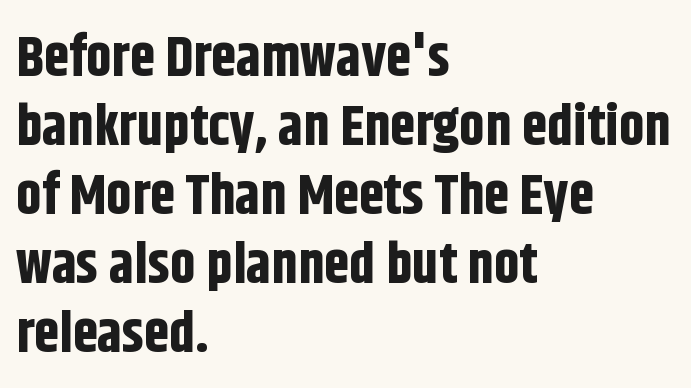
{"serif": "no", "italic": "no", "bold": "yes", "weight": "bold", "width": "condensed", "stroke_contrast": "low", "x_height": "large", "monospaced": "no", "underline": "no", "align": "left", "line_spacing_ratio": 1.21, "letter_spacing": "normal", "letter_spacing_em": 0.0, "glyph_px": 57}
